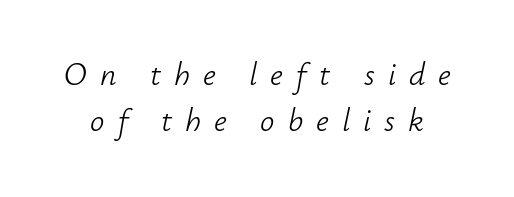
The block of text has a typical density, with ordinary space between rows. The horizontal fit of the characters is loose and conspicuously gappy. A typesetter would call this proportional, since set widths differ per character. Underline: absent. Every character sits at an angle, as italics do.
